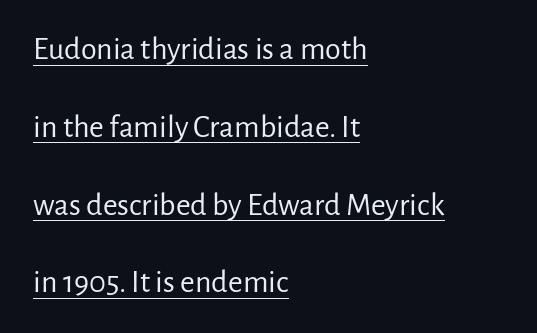
{"serif": "no", "italic": "no", "bold": "no", "weight": "regular", "width": "normal", "stroke_contrast": "low", "x_height": "medium", "monospaced": "no", "underline": "yes", "align": "left", "line_spacing": "loose", "line_spacing_ratio": 2.43, "letter_spacing": "normal", "letter_spacing_em": 0.0, "glyph_px": 32}
